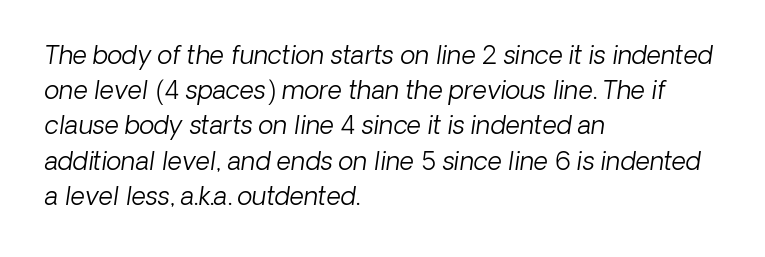
Q: Is the text bold? A: No.
Q: Is the text italic (slanted)? A: Yes, it leans right by about 8 degrees.
Q: Is the text underlined? A: No.
Q: How is the paragraph aligned? A: Left-aligned.
Q: Is the spacing between letters normal or unusually wide? A: Normal.
Q: Is the spacing between lines tight, normal or loose? A: Normal.
